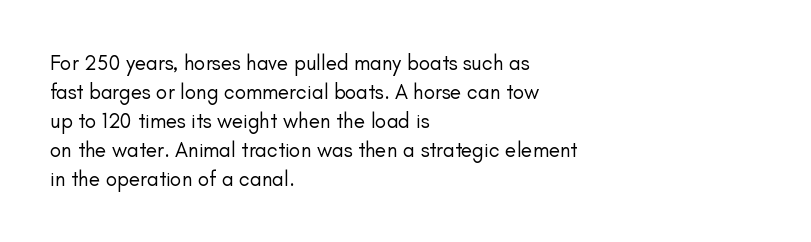
Letters rest on an invisible, unmarked baseline. Heaviness? Minimal to ordinary, like unemphasized prose. The rendering anchors every line to the left-hand side. The line-height multiplier appears to be the usual default.
